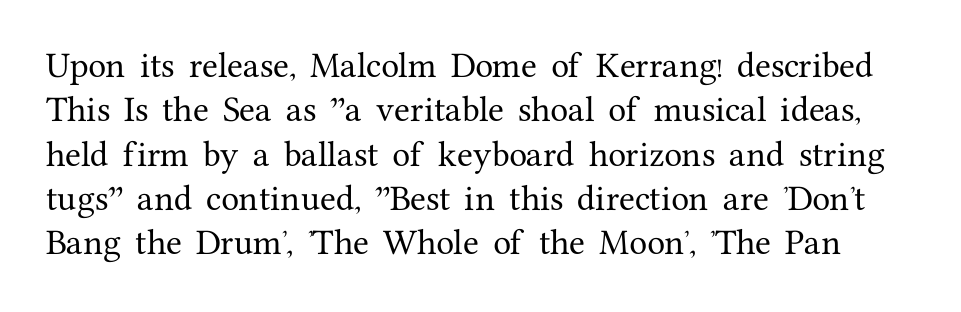
Q: Is the text italic (slanted)? A: No, it is upright.
Q: Is the typeface a serif or a sans-serif typeface? A: Serif.
Q: Is the text underlined? A: No.
Q: Is the spacing between letters normal or unusually wide? A: Normal.
Q: Is the spacing between lines tight, normal or loose? A: Normal.
Q: Width (condensed, normal, or wide)? A: Normal.
Q: Stroke contrast? A: Medium.
Q: x-height? A: Medium.
Q: Monospaced? A: No.
